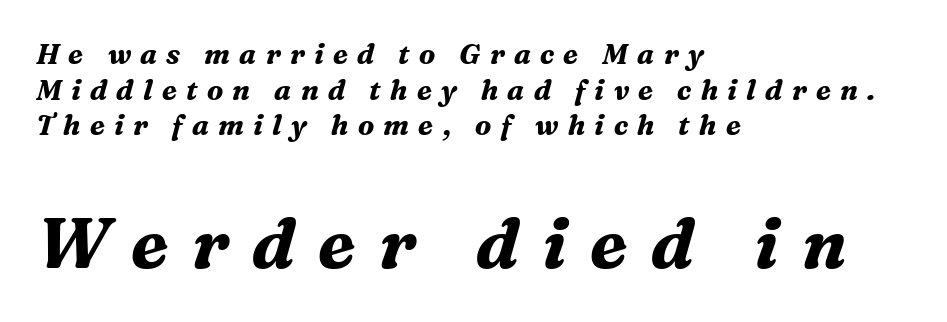
Q: Is the text bold? A: Yes.
Q: Is the text italic (slanted)? A: Yes, it leans right by about 16 degrees.
Q: Is the typeface a serif or a sans-serif typeface? A: Serif.
Q: Is the text underlined? A: No.
Q: How is the paragraph aligned? A: Left-aligned.
Q: Is the spacing between letters normal or unusually wide? A: Unusually wide.
Q: Is the spacing between lines tight, normal or loose? A: Normal.
Q: Which block of text is set in a larger size, the first (top) or the second (bottom)? A: The second (bottom) one.
Q: Width (condensed, normal, or wide)? A: Normal.
Q: Stroke contrast? A: Medium.
Q: x-height? A: Medium.
Q: Monospaced? A: No.
